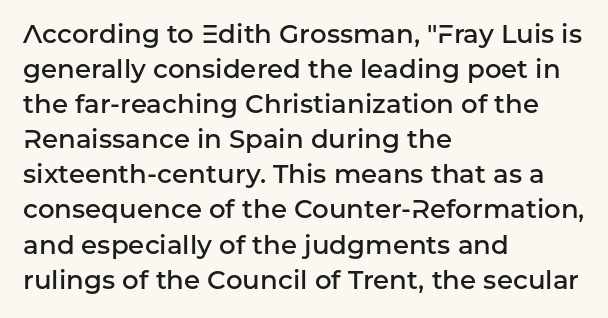
Tracking here is standard; glyphs follow each other at the usual distance. Posture: vertical. This block has exactly the height ordinary leading produces. On the weight axis this lands at semibold, roughly 600. Underline: absent. The rag falls on the right side of this text block.
